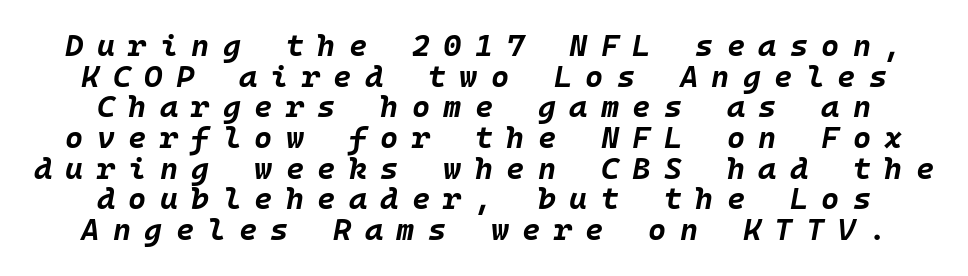
{"italic": "yes", "lean": "right", "slant_degrees": 10, "bold": "yes", "weight": "bold", "width": "normal", "stroke_contrast": "low", "x_height": "large", "monospaced": "yes", "underline": "no", "align": "center", "line_spacing": "tight", "line_spacing_ratio": 0.99, "letter_spacing": "wide", "letter_spacing_em": 0.43, "glyph_px": 31}
